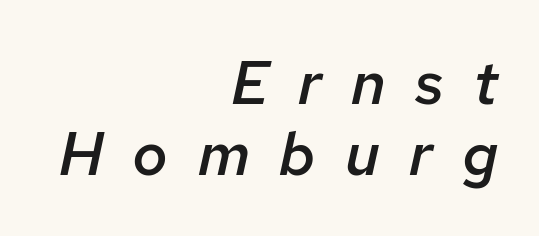
These lines have a slow, spaced-out rhythm from letter to letter. Weight check: semibold — heavier than regular, not quite bold. These lines are set flush right with a ragged left edge. The face used here is proportionally spaced, like ordinary book or web type.
